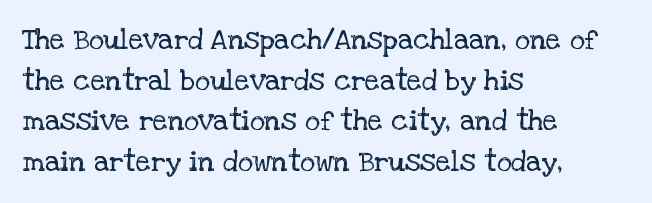
Q: Is the text bold? A: No.
Q: Is the text italic (slanted)? A: No, it is upright.
Q: Is the typeface a serif or a sans-serif typeface? A: Serif.
Q: Is the text underlined? A: No.
Q: How is the paragraph aligned? A: Left-aligned.
Q: Is the spacing between letters normal or unusually wide? A: Normal.
Q: Is the spacing between lines tight, normal or loose? A: Normal.
Q: Width (condensed, normal, or wide)? A: Normal.
Q: Stroke contrast? A: Low.
Q: x-height? A: Large.
Q: Monospaced? A: No.
